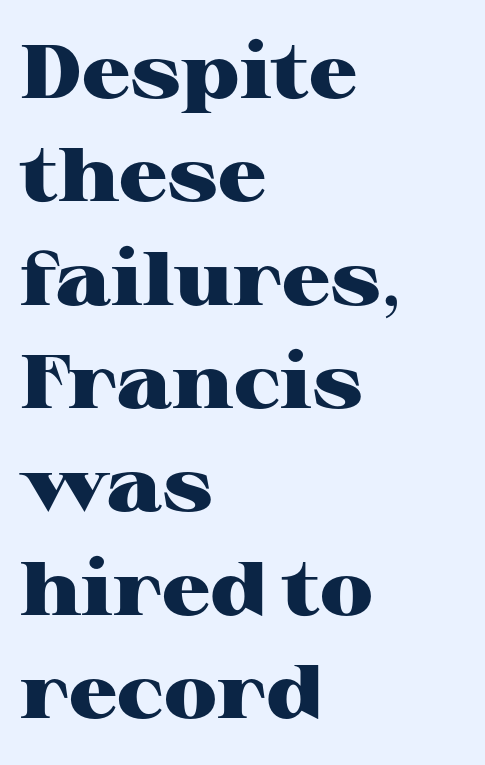
Q: Is the text bold? A: Yes.
Q: Is the text italic (slanted)? A: No, it is upright.
Q: Is the typeface a serif or a sans-serif typeface? A: Serif.
Q: Is the text underlined? A: No.
Q: How is the paragraph aligned? A: Left-aligned.
Q: Is the spacing between letters normal or unusually wide? A: Normal.
Q: Is the spacing between lines tight, normal or loose? A: Normal.
Q: Width (condensed, normal, or wide)? A: Wide.
Q: Stroke contrast? A: High.
Q: x-height? A: Medium.
Q: Monospaced? A: No.
